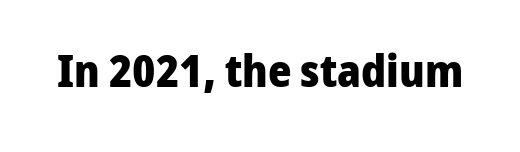
Q: Is the text bold? A: Yes.
Q: Is the text italic (slanted)? A: No, it is upright.
Q: Is the typeface a serif or a sans-serif typeface? A: Sans-serif.
Q: Is the text underlined? A: No.
Q: Is the spacing between letters normal or unusually wide? A: Normal.
Q: Width (condensed, normal, or wide)? A: Normal.
Q: Stroke contrast? A: Low.
Q: x-height? A: Medium.
Q: Monospaced? A: No.
